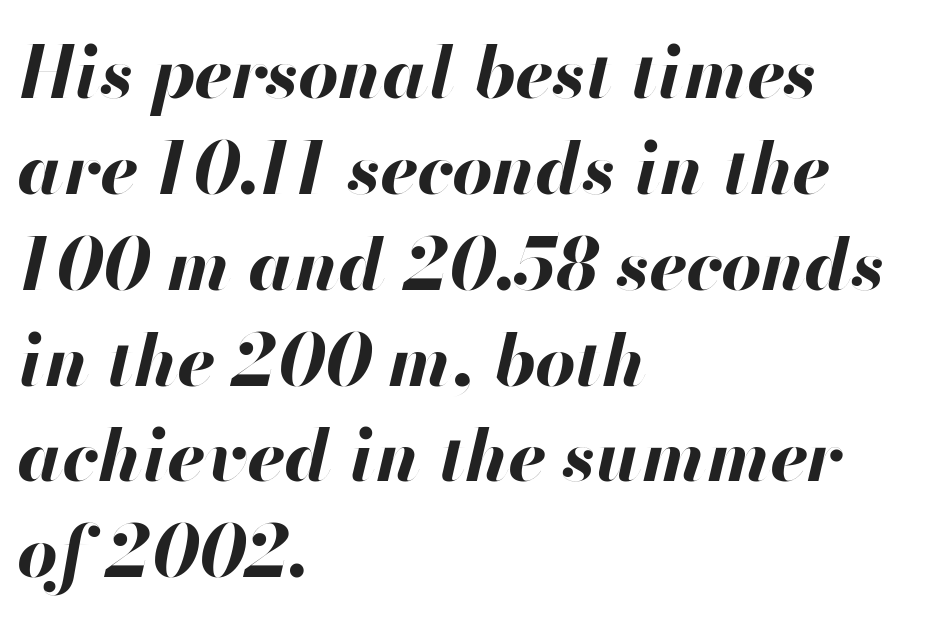
A typesetter would call this proportional, since set widths differ per character. Words float on clear page, feet unadorned. I'd describe the lettering as bold — thick and assertive. The passage is arranged the way most books set body copy — flush left. Nothing unusual about the tracking: characters are spaced as the font intends. This sample uses an oblique cut, with every glyph tilted off the vertical.
